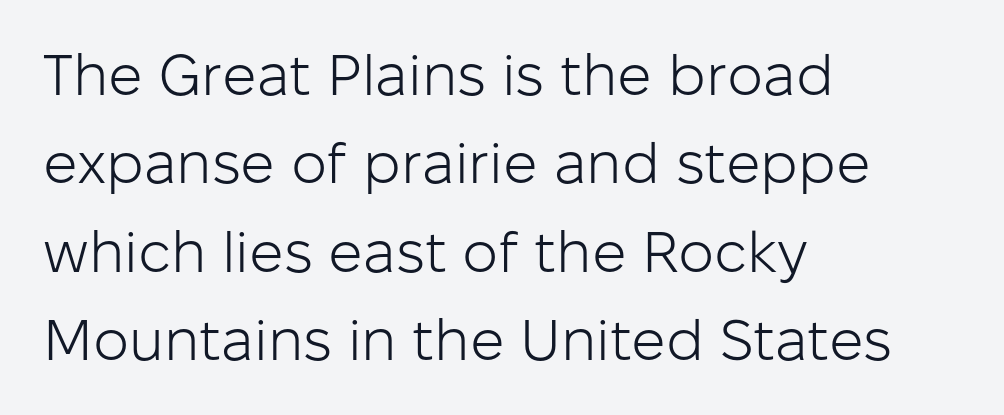
This block has exactly the height ordinary leading produces. Proportional: the letters do not fall into vertical columns. Check the space under the baseline: it is left empty. Honestly, the letter spacing is just normal — you wouldn't notice it. The rendering anchors every line to the left-hand side.
